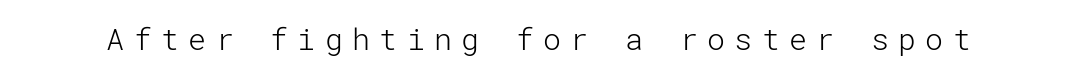
Stems and bowls with no extra thickness — not bold. You can tell from the bare stems that sans-serif type was used. Honestly, there is no underline to notice here at all. The horizontal fit of the characters is loose and conspicuously gappy. The font's upright variant was chosen for this text.
